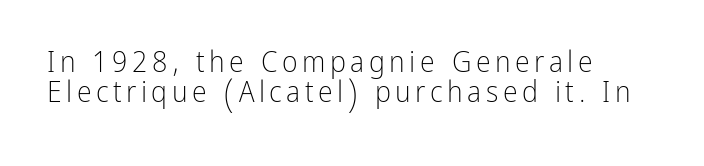
{"serif": "no", "italic": "no", "bold": "no", "weight": "light", "width": "condensed", "stroke_contrast": "low", "x_height": "medium", "monospaced": "no", "underline": "no", "align": "left", "line_spacing": "tight", "line_spacing_ratio": 1.0, "glyph_px": 30}
